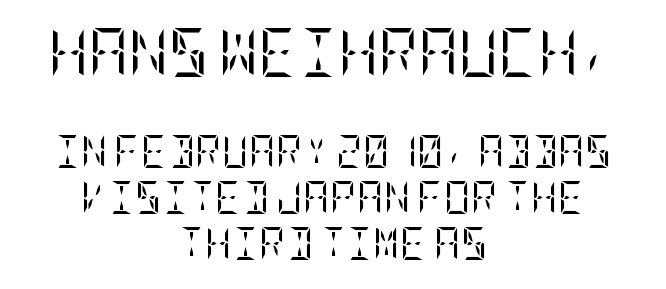
Where is the straight margin? There isn't one; the lines are centered. The passage shown begins with its larger block and ends with its smaller one. It's the straight-up-and-down kind of type. Quick note: underline off. The glyphs in this specimen are seriffed. Heaviness? Minimal to ordinary, like unemphasized prose.
